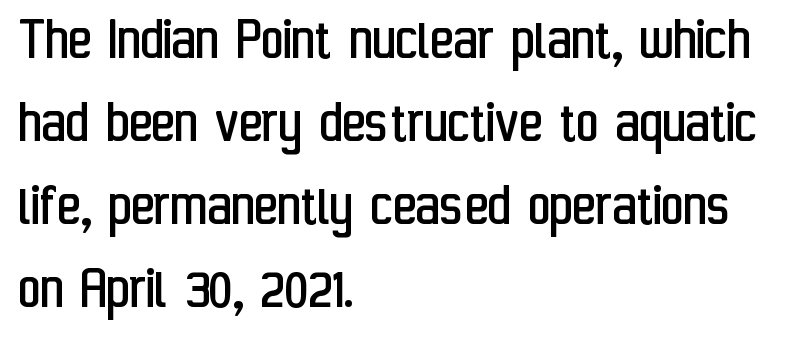
You can tell it's not italic because the verticals are truly vertical. Any mark beneath the type? The region is blank. These lines stack with their left ends in a neat column. Is this a fixed-width face? No — the glyphs have proportional, varying widths. Is this a heavy cut? Hardly; it is regular or lighter. In terms of letterform style, serifs are entirely absent.
